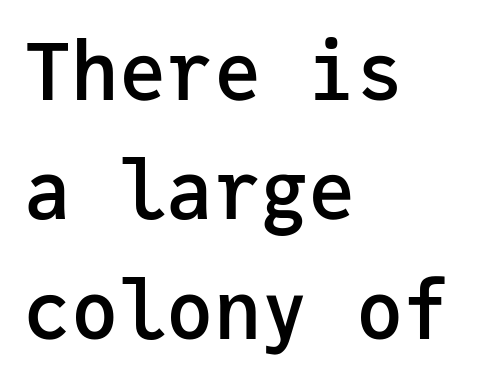
The text block is weighted toward the left margin, trailing off unevenly rightward. Does the lettering tilt? It doesn't — this is upright. Heft: intermediate — a semibold. Line spacing here is normal. Nobody touched the tracking dial on this one. Examine the stroke ends and you'll find no serifs.
